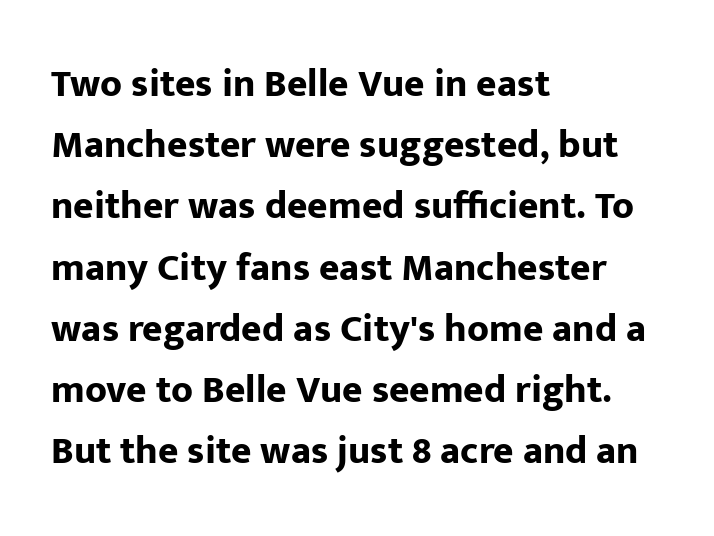
{"serif": "no", "italic": "no", "bold": "yes", "weight": "bold", "width": "normal", "stroke_contrast": "low", "x_height": "medium", "monospaced": "no", "underline": "no", "align": "left", "line_spacing": "normal", "line_spacing_ratio": 1.57, "letter_spacing": "normal", "letter_spacing_em": 0.0, "glyph_px": 39}
